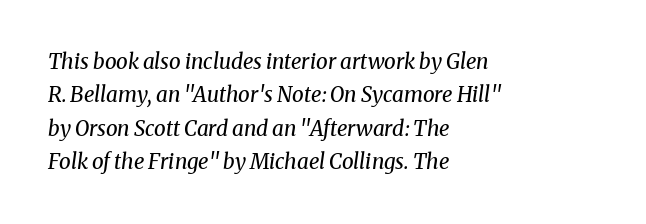
Would a proofreader flag this as italicized? Yes. If you drew a ruler down the left edge, every line would touch it. No chunkiness to these letters — they're not bold. Does extra space separate the letters? No, they use regular spacing. Clear beneath every line of the passage. Regarding leading, the lines here are spaced in the standard way.
